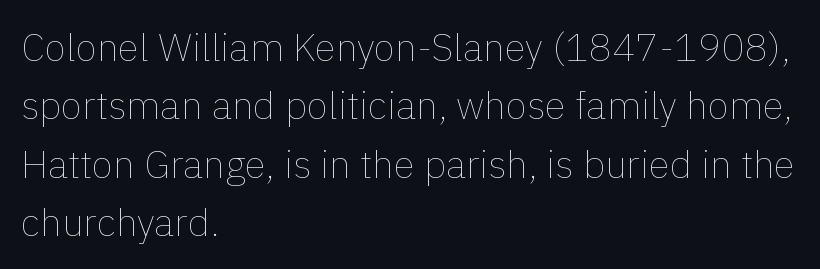
Any mark beneath the type? The region is blank. How would I describe the line gaps? Plain and ordinary. Varying glyph widths throughout — classic text-font behaviour. This is roman type, the default non-slanted kind. A student would call this left alignment; a typographer would say flush left, rag right.
